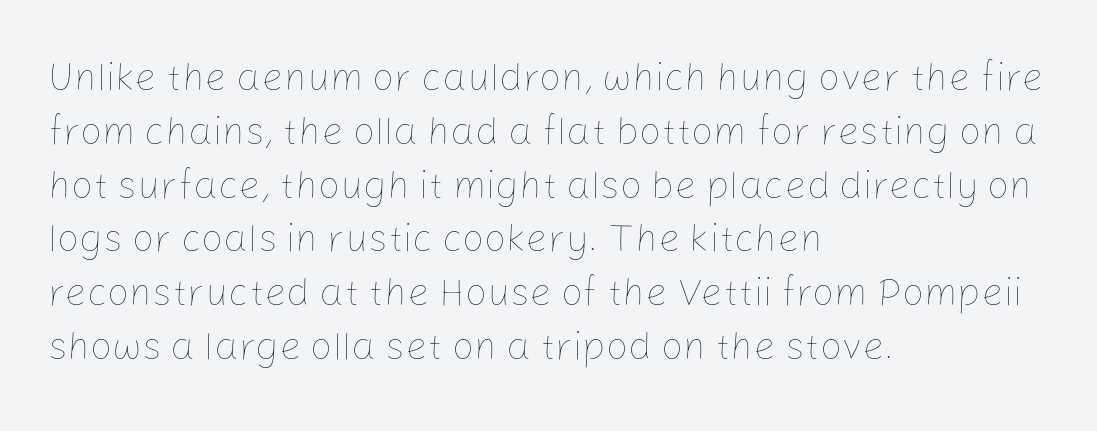
Stems here are at most as thick as an everyday book face. Casual observation: everything's shoved over to the left. The gaps between neighbouring characters are ordinary and unremarkable. A normal amount of white space separates one row of letters from the next. A bare baseline throughout the passage. When letters stand straight like this, we call the style roman or upright.
